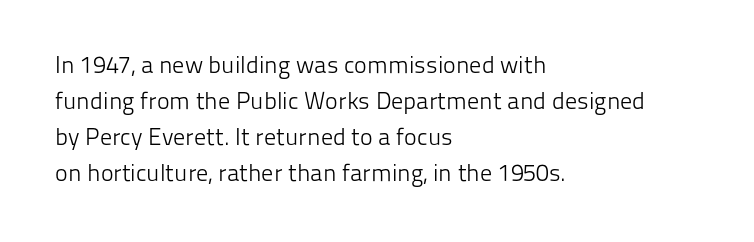
There is no visible air inserted between adjacent glyphs. The rendering anchors every line to the left-hand side. Counters stay open thanks to moderate or lighter strokes. Is there much room between lines? A standard amount, neither cramped nor airy. Type without underlining.
